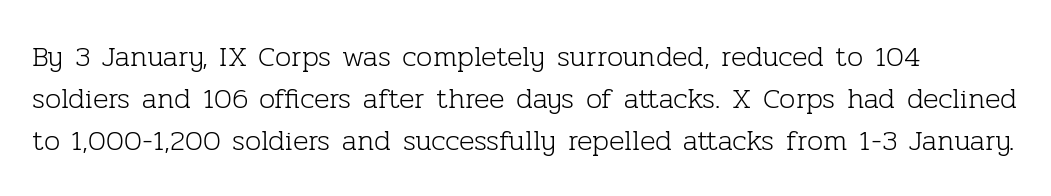
The image shows 29 px light serif type, upright; set left-aligned, normal line spacing (1.44x), normal letter spacing, not underlined; low stroke contrast and a medium x-height.
